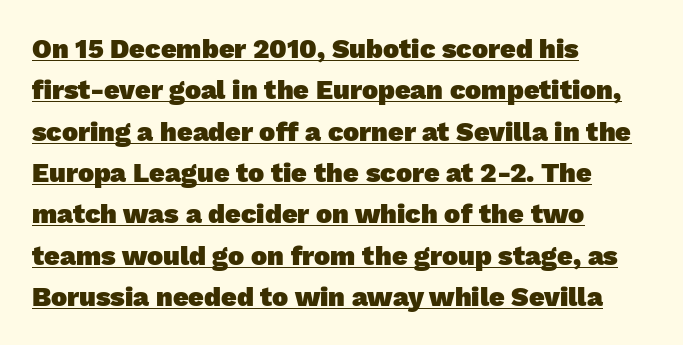
Teacher's note: observe the even left margin — that is flush-left alignment. Letter spacing: default. Plenty of ink on the page — the face is bold. One glance says typical: line gaps are just what's usual. Does a line run under the words? Yes, clearly.
